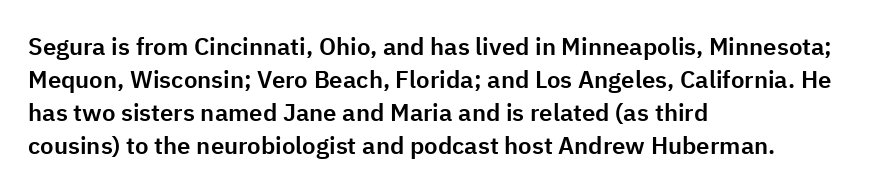
The image shows 24 px text type, upright; set left-aligned, normal line spacing (1.38x), normal letter spacing, not underlined.
